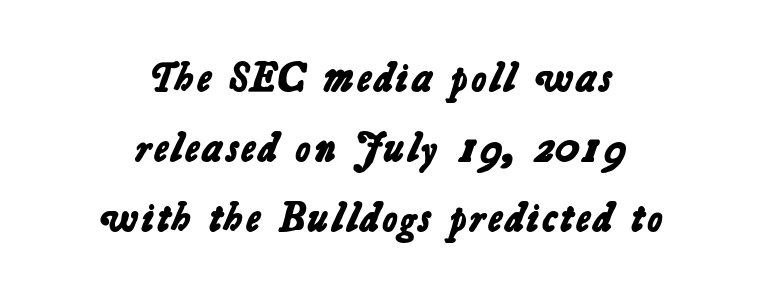
{"serif": "no", "bold": "yes", "weight": "bold", "width": "normal", "stroke_contrast": "low", "x_height": "medium", "monospaced": "no", "underline": "no", "align": "center", "line_spacing_ratio": 1.71, "letter_spacing": "normal", "letter_spacing_em": 0.0, "glyph_px": 41}
